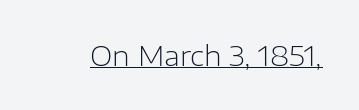
On a weight scale, this lands at 450 or below. Looks like regular typesetting: each glyph gets only the width it needs. Regarding serifs, this sample does without them. Posture: straight, roman, zero tilt. Every word sits above its own underline. This rendering leaves character spacing at its baseline value.
